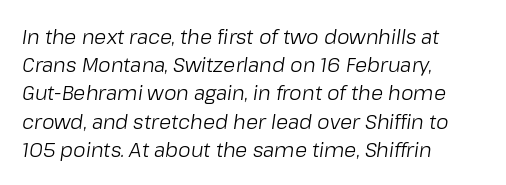
{"italic": "yes", "lean": "right", "slant_degrees": 8, "bold": "no", "underline": "no", "align": "left", "line_spacing": "normal", "line_spacing_ratio": 1.41, "letter_spacing": "normal", "letter_spacing_em": 0.0, "glyph_px": 20}
